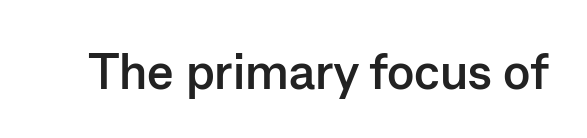
Chunky letters — that's bold for sure. Each word holds together tightly as a unit, with standard inter-letter gaps. Vertical strokes here are truly vertical. Proportional: the letters do not fall into vertical columns.
